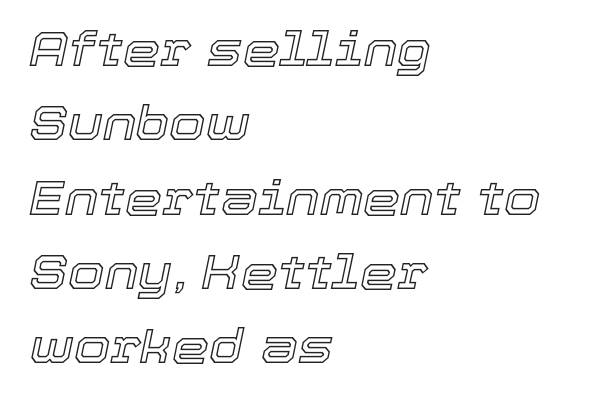
Yep, that's italic — everything's leaning. You could call the tracking neutral — neither tight nor loose. The block of text has a typical density, with ordinary space between rows. Bare-footed words on every line.
